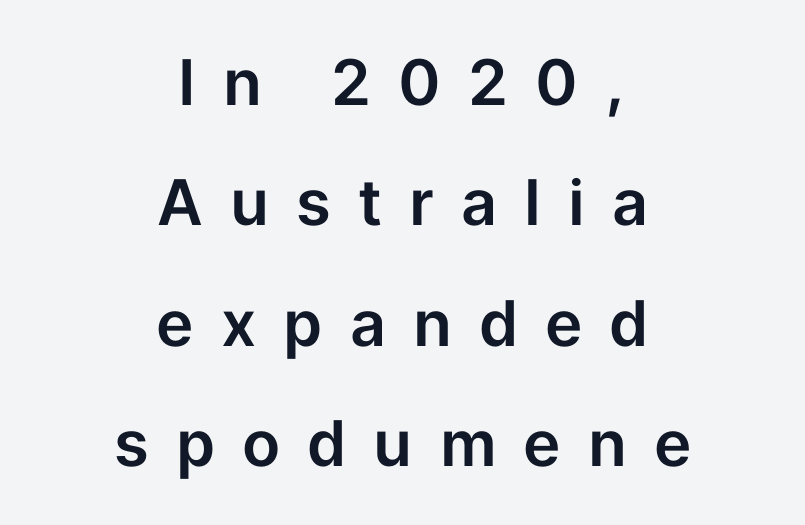
{"serif": "no", "italic": "no", "width": "normal", "stroke_contrast": "low", "x_height": "medium", "monospaced": "no", "underline": "no", "align": "center", "line_spacing": "loose", "line_spacing_ratio": 1.91, "letter_spacing": "wide", "letter_spacing_em": 0.43, "glyph_px": 63}
